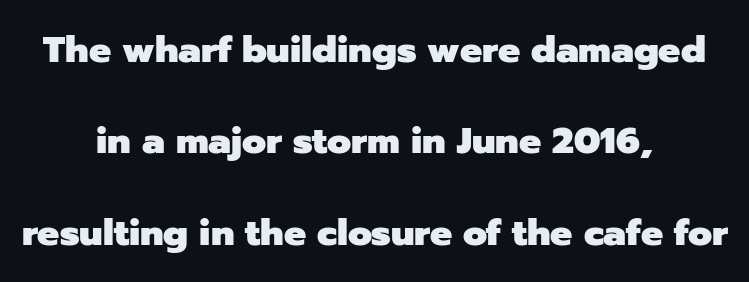
The image shows 37 px heavy sans-serif type, upright; set centered, loose line spacing (2.47x), normal letter spacing, not underlined; low stroke contrast and a medium x-height.
